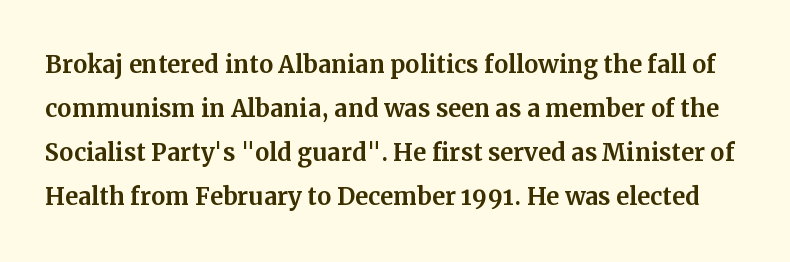
Q: Is the text italic (slanted)? A: No, it is upright.
Q: Is the typeface a serif or a sans-serif typeface? A: Serif.
Q: Is the text underlined? A: No.
Q: Is the spacing between letters normal or unusually wide? A: Normal.
Q: Is the spacing between lines tight, normal or loose? A: Normal.
Q: Width (condensed, normal, or wide)? A: Normal.
Q: Stroke contrast? A: Medium.
Q: x-height? A: Medium.
Q: Monospaced? A: No.
